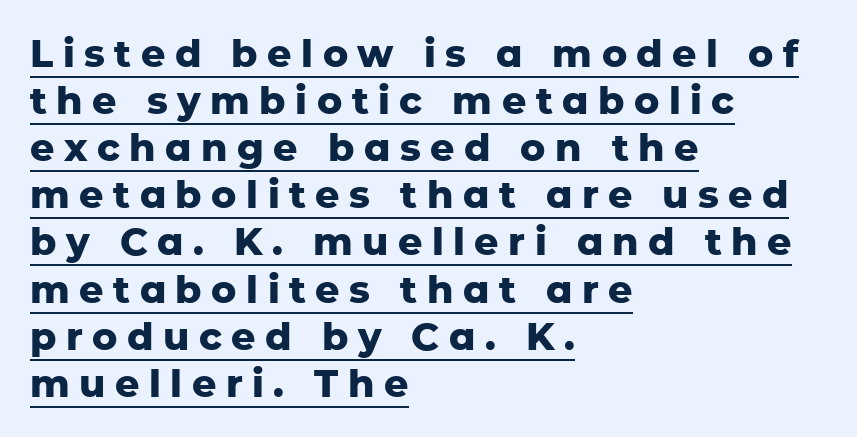
{"serif": "no", "italic": "no", "bold": "yes", "weight": "heavy", "width": "normal", "stroke_contrast": "low", "x_height": "medium", "monospaced": "no", "underline": "yes", "align": "left", "line_spacing_ratio": 1.24, "letter_spacing": "wide", "letter_spacing_em": 0.25, "glyph_px": 38}
